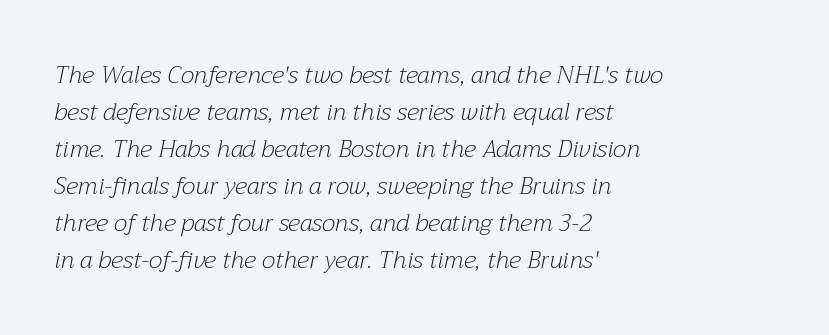
Yep, that's italic — everything's leaning. The space beneath each line is pristine and unruled. Horizontal bands of white between lines are of average thickness. The strokes are not fattened; the text isn't bold. Here the glyphs are tracked normally, forming tight word shapes. Reading down the block, your eye returns to a fixed left position each line.
